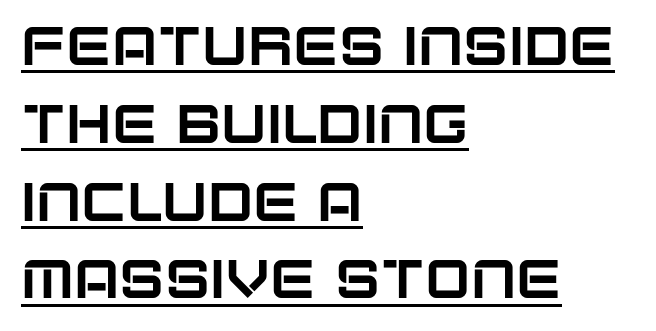
{"serif": "no", "italic": "no", "width": "normal", "stroke_contrast": "low", "x_height": "large", "monospaced": "no", "underline": "yes", "align": "left", "line_spacing": "normal", "line_spacing_ratio": 1.44, "letter_spacing": "normal", "letter_spacing_em": 0.0, "glyph_px": 54}
